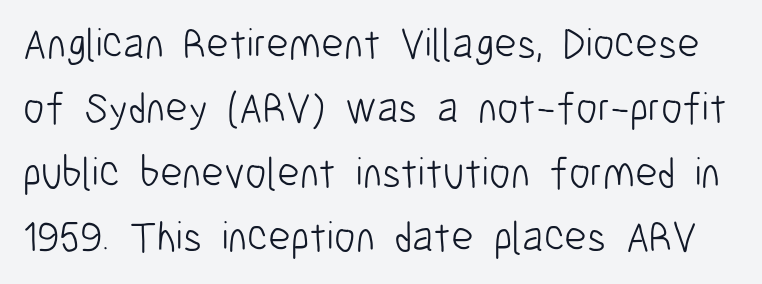
The font family rendered here belongs to the sans-serif group. Rule under the text: the space is simply empty. These lines are rendered in a variable-pitch font. Italic? Not at all — the glyphs are vertical.
